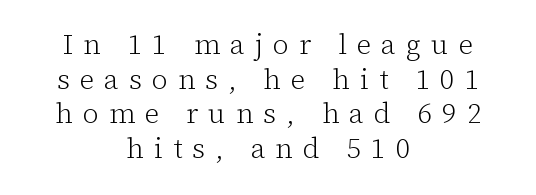
Q: Is the text bold? A: No.
Q: Is the text italic (slanted)? A: No, it is upright.
Q: Is the typeface a serif or a sans-serif typeface? A: Serif.
Q: Is the text underlined? A: No.
Q: How is the paragraph aligned? A: Centered.
Q: Is the spacing between letters normal or unusually wide? A: Unusually wide.
Q: Width (condensed, normal, or wide)? A: Normal.
Q: Stroke contrast? A: Low.
Q: x-height? A: Medium.
Q: Monospaced? A: No.
